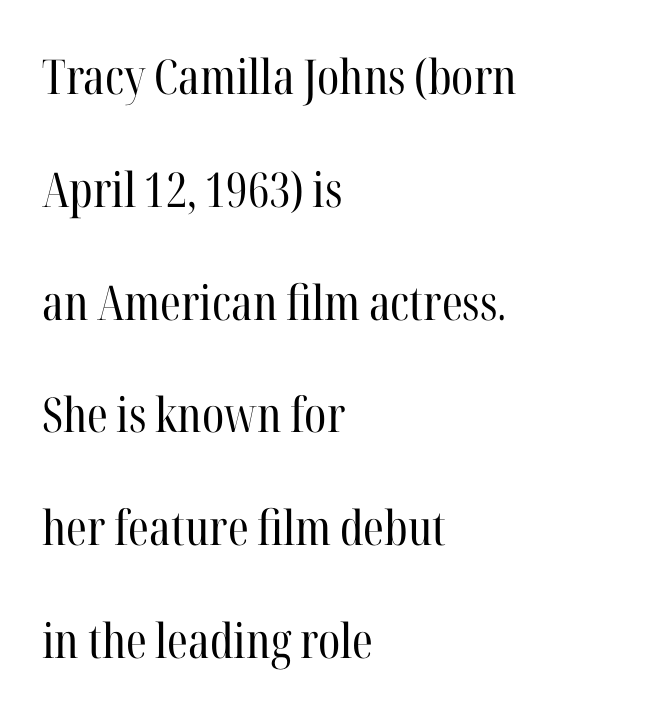
{"serif": "yes", "italic": "no", "bold": "no", "weight": "regular", "width": "condensed", "stroke_contrast": "high", "x_height": "medium", "monospaced": "no", "underline": "no", "align": "left", "line_spacing": "loose", "line_spacing_ratio": 2.35, "letter_spacing": "normal", "letter_spacing_em": 0.0, "glyph_px": 48}
